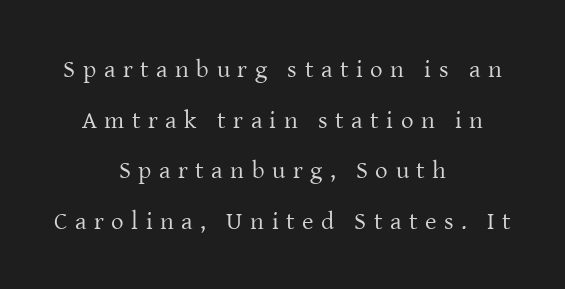
{"italic": "no", "bold": "no", "underline": "no", "align": "center", "line_spacing": "loose", "line_spacing_ratio": 2.03, "letter_spacing": "wide", "letter_spacing_em": 0.3, "glyph_px": 25}
